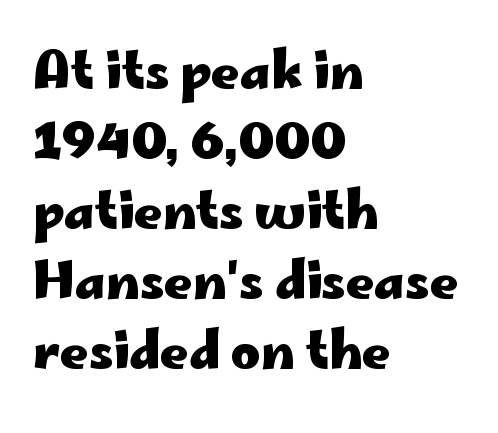
The image shows 50 px heavy, wide sans-serif type, upright; set left-aligned, normal line spacing (1.4x), normal letter spacing, not underlined; low stroke contrast and a small x-height.
